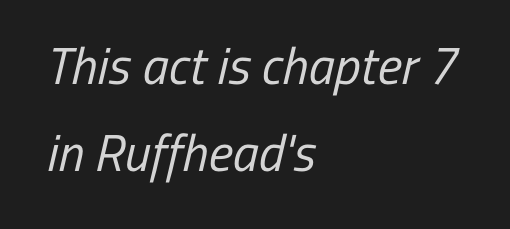
The image shows 52 px regular-weight, condensed sans-serif type; set left-aligned, normal line spacing (1.67x), normal letter spacing, not underlined; low stroke contrast and a medium x-height.
